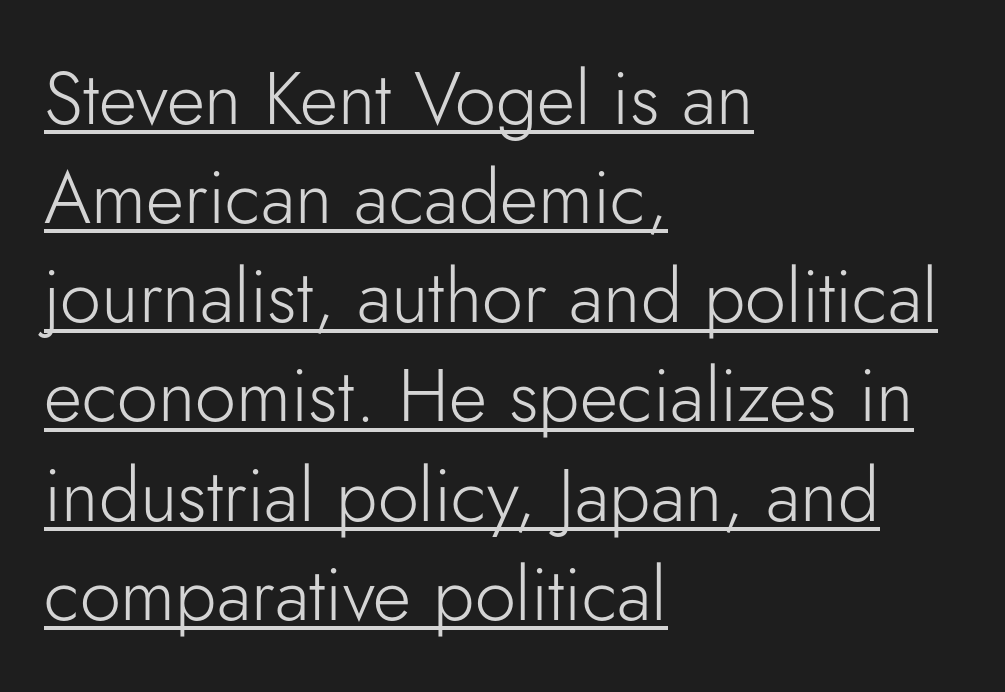
The image shows 74 px light sans-serif type, upright; set left-aligned, normal line spacing (1.34x), normal letter spacing, underlined; low stroke contrast and a small x-height.
